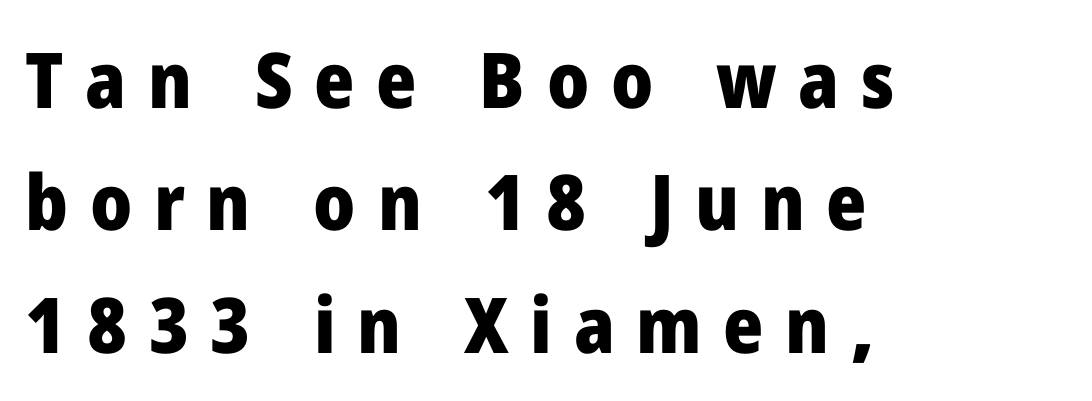
Rows of type keep a routine distance in the vertical direction. Each row of text sits above clean, open space. Looks like regular typesetting: each glyph gets only the width it needs. A sans-serif font was chosen for this passage. Set as a true bold cut, around the 700 mark. The typography opts for an upright posture over an oblique one.
